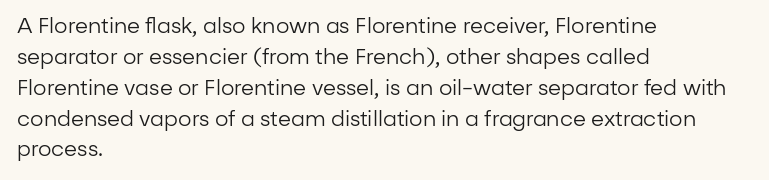
Q: Is the text bold? A: No.
Q: Is the text italic (slanted)? A: No, it is upright.
Q: Is the text underlined? A: No.
Q: How is the paragraph aligned? A: Left-aligned.
Q: Is the spacing between letters normal or unusually wide? A: Normal.
Q: Is the spacing between lines tight, normal or loose? A: Normal.
